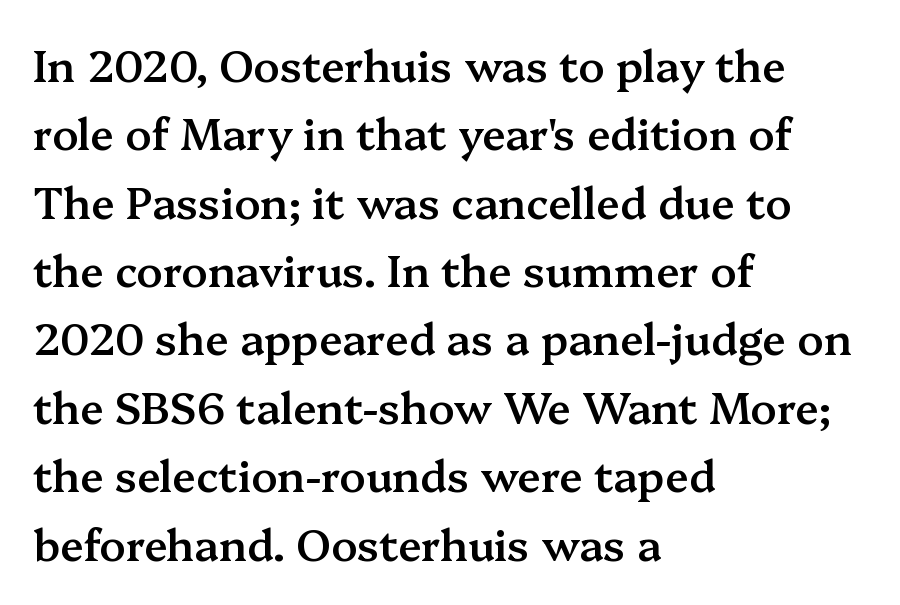
Posture: straight, roman, zero tilt. The gaps between neighbouring characters are ordinary and unremarkable. Reading down the column, the eye jumps a familiar distance to each next line. A somewhat darkened texture: the type is semibold rather than bold.
